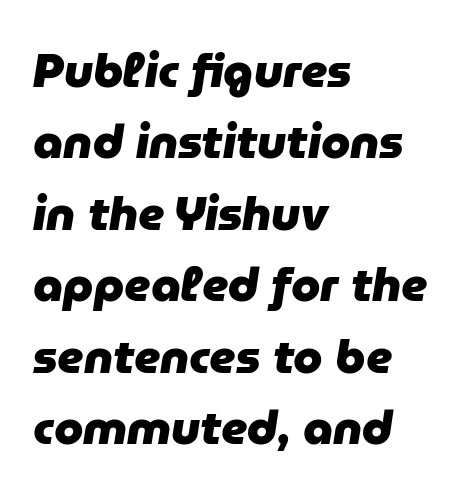
{"italic": "yes", "lean": "right", "slant_degrees": 9, "bold": "yes", "weight": "heavy", "width": "normal", "stroke_contrast": "low", "x_height": "medium", "monospaced": "no", "underline": "no", "align": "left", "line_spacing": "normal", "line_spacing_ratio": 1.52, "letter_spacing": "normal", "letter_spacing_em": 0.0, "glyph_px": 47}
